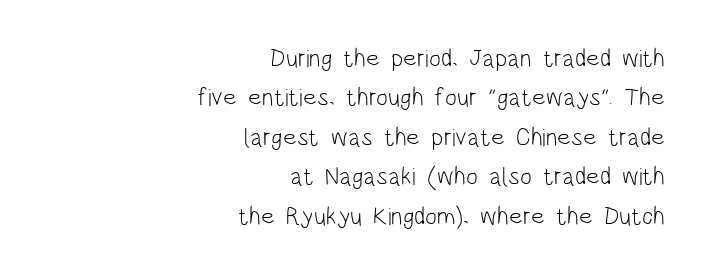
Q: Is the text bold? A: No.
Q: Is the text italic (slanted)? A: No, it is upright.
Q: Is the text underlined? A: No.
Q: How is the paragraph aligned? A: Right-aligned.
Q: Is the spacing between letters normal or unusually wide? A: Normal.
Q: Is the spacing between lines tight, normal or loose? A: Normal.
